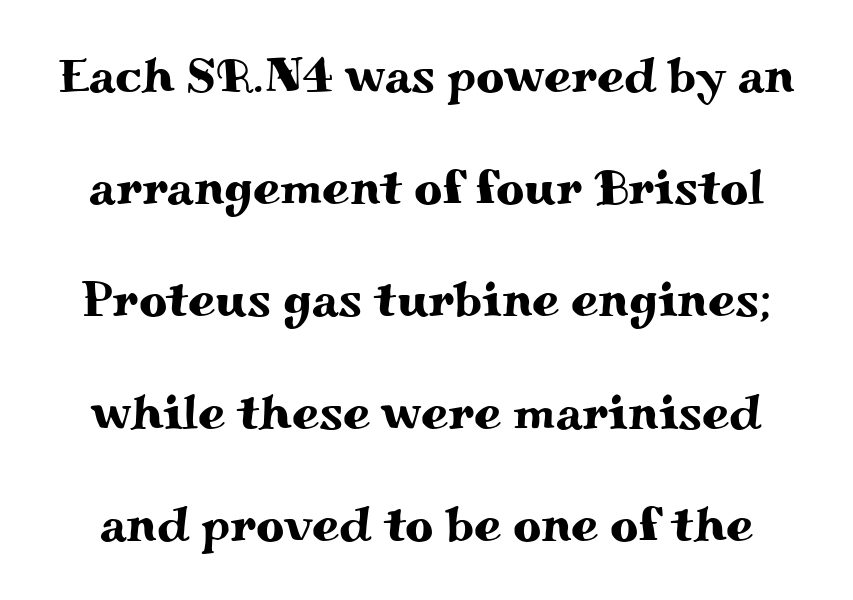
The image shows 49 px wide serif type, upright; set loose line spacing (2.29x), normal letter spacing, not underlined; medium stroke contrast and a small x-height.
